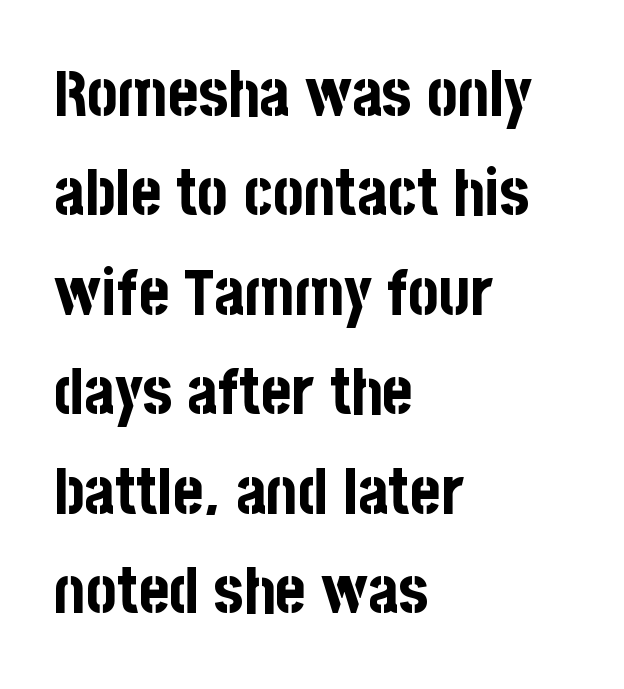
The image shows 65 px bold, condensed sans-serif type, upright; set left-aligned, normal line spacing (1.53x), normal letter spacing, not underlined; low stroke contrast and a large x-height.
